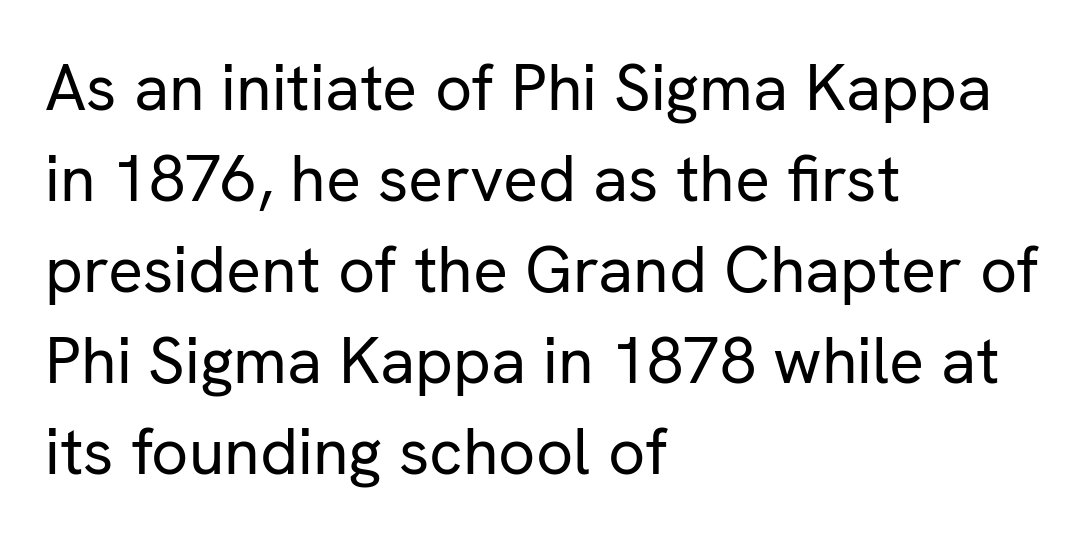
The type family on display is of the sans-serif kind. Regular leading. The space beneath each line is pristine and unruled. A typesetter would call this proportional, since set widths differ per character.
